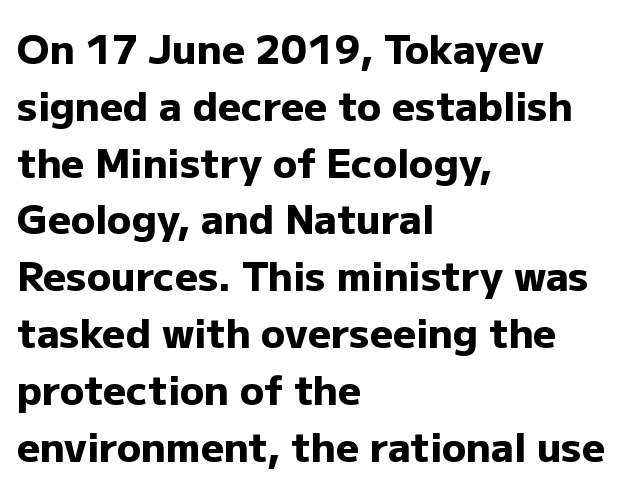
The image shows 40 px heavy sans-serif type, upright; set left-aligned, normal line spacing (1.42x), normal letter spacing, not underlined; low stroke contrast and a medium x-height.
